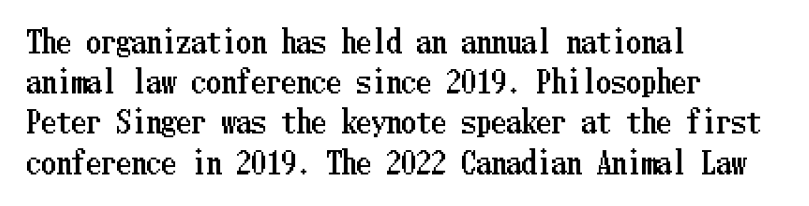
The space between consecutive lines is moderate. The paragraph has a hard left edge and a soft right edge. Does the lettering tilt? It doesn't — this is upright. Glance below the letters and you will spot only blank space. What stands out about the letter spacing? Nothing — it is the standard amount.
